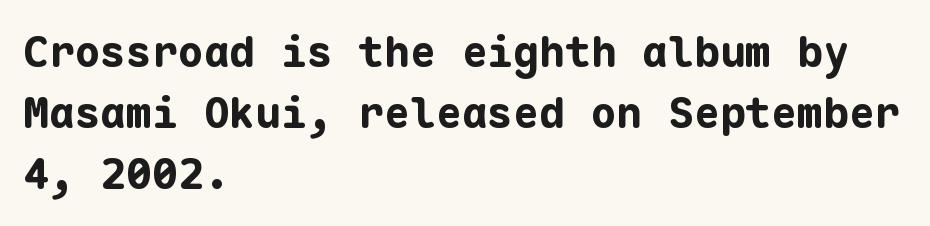
{"serif": "no", "italic": "no", "bold": "yes", "weight": "bold", "width": "normal", "stroke_contrast": "low", "x_height": "medium", "monospaced": "yes", "underline": "no", "align": "left", "line_spacing": "normal", "line_spacing_ratio": 1.42, "letter_spacing": "normal", "letter_spacing_em": 0.0, "glyph_px": 43}
